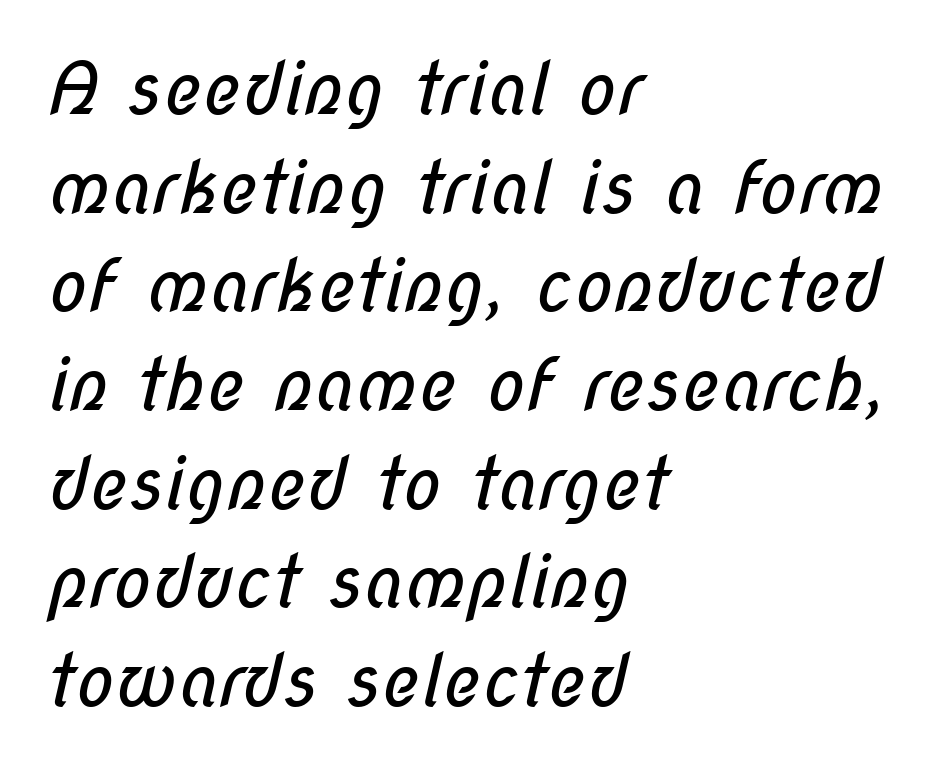
The image shows 72 px regular-weight, condensed sans-serif type; set left-aligned, normal line spacing (1.37x), normal letter spacing, not underlined; low stroke contrast and a medium x-height.
